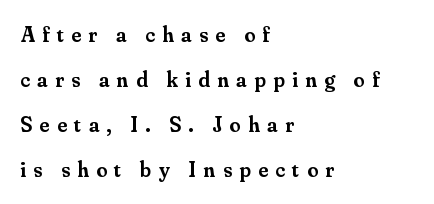
{"italic": "no", "bold": "semi", "underline": "no", "align": "left", "line_spacing": "loose", "line_spacing_ratio": 2.05, "letter_spacing": "wide", "letter_spacing_em": 0.34, "glyph_px": 22}
